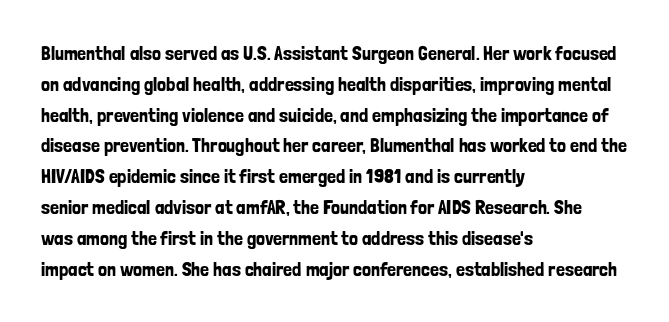
The image shows 20 px text type, upright; set left-aligned, normal line spacing (1.54x), normal letter spacing, not underlined.
